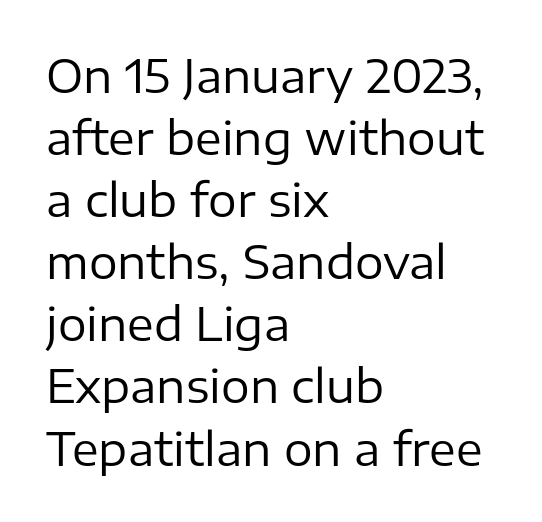
Here the designer chose a conventional face with non-uniform glyph widths. Vertical strokes here are truly vertical. Regular leading. Layout note: lines flush left. Stem width sits at or under what a default text font uses.
